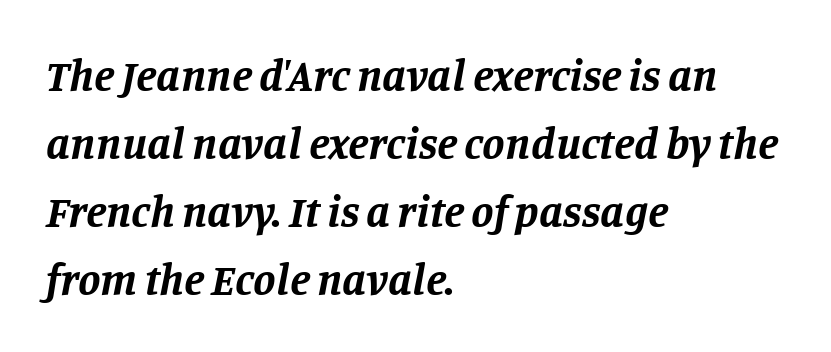
Q: Is the text bold? A: Yes.
Q: Is the text italic (slanted)? A: Yes, it leans right by about 11 degrees.
Q: Is the typeface a serif or a sans-serif typeface? A: Serif.
Q: Is the text underlined? A: No.
Q: How is the paragraph aligned? A: Left-aligned.
Q: Is the spacing between letters normal or unusually wide? A: Normal.
Q: Is the spacing between lines tight, normal or loose? A: Normal.
Q: Width (condensed, normal, or wide)? A: Normal.
Q: Stroke contrast? A: Low.
Q: x-height? A: Large.
Q: Monospaced? A: No.
